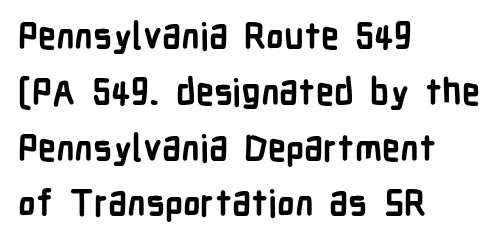
{"serif": "no", "italic": "no", "bold": "yes", "weight": "semibold", "width": "condensed", "stroke_contrast": "low", "x_height": "medium", "monospaced": "no", "underline": "no", "align": "left", "line_spacing": "normal", "line_spacing_ratio": 1.55, "letter_spacing": "normal", "letter_spacing_em": 0.0, "glyph_px": 36}
